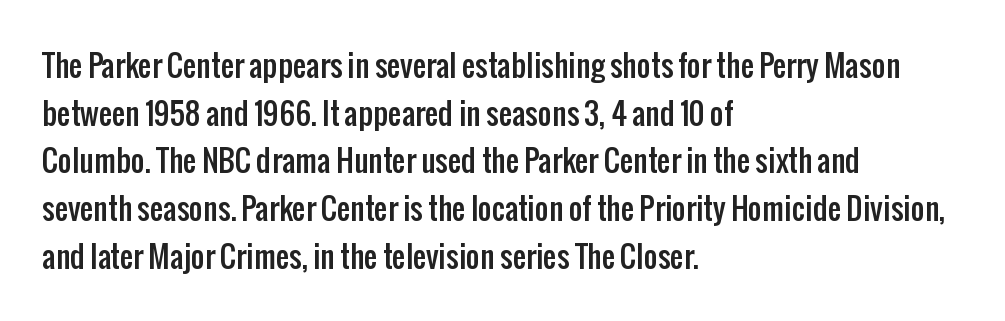
{"serif": "no", "italic": "no", "width": "condensed", "stroke_contrast": "low", "x_height": "medium", "monospaced": "no", "underline": "no", "align": "left", "line_spacing": "normal", "line_spacing_ratio": 1.59, "letter_spacing": "normal", "letter_spacing_em": 0.0, "glyph_px": 30}
